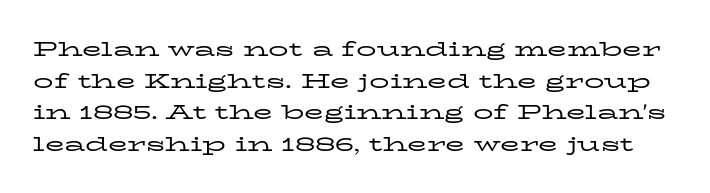
{"italic": "no", "bold": "no", "underline": "no", "line_spacing": "normal", "line_spacing_ratio": 1.58, "letter_spacing": "normal", "letter_spacing_em": 0.0, "glyph_px": 20}
